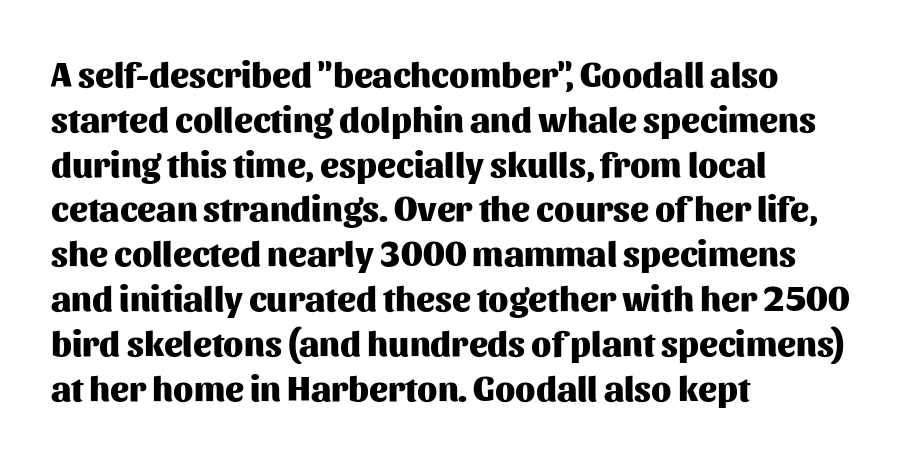
Character widths vary here, with narrow letters taking less room than wide ones. Is there much room between lines? A standard amount, neither cramped nor airy. The lines in this sample share a left origin and differ only in where they stop. The text was rendered using a sans face with plain stroke endings. Just letters on the line, the space beneath them empty.
